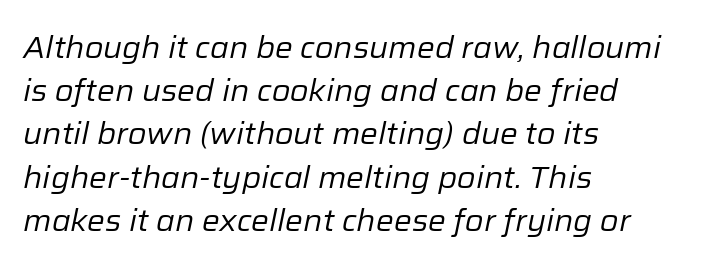
The image shows 30 px regular-weight type, italic (leaning right); set left-aligned, normal line spacing (1.44x), normal letter spacing, not underlined; low stroke contrast and a medium x-height.
